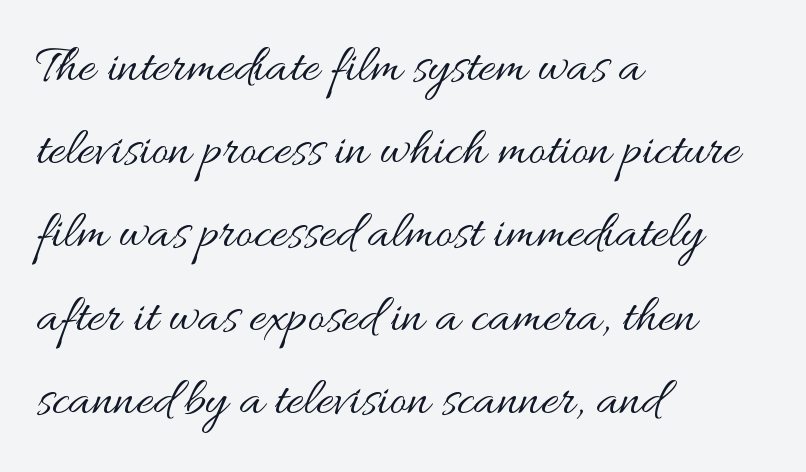
{"bold": "no", "weight": "regular", "width": "wide", "stroke_contrast": "medium", "x_height": "small", "monospaced": "no", "underline": "no", "align": "left", "line_spacing": "normal", "line_spacing_ratio": 1.57, "letter_spacing": "normal", "letter_spacing_em": 0.0, "glyph_px": 53}
